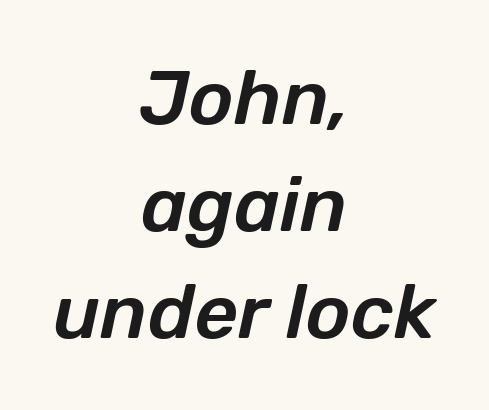
{"italic": "yes", "lean": "right", "slant_degrees": 12, "width": "normal", "stroke_contrast": "low", "x_height": "medium", "monospaced": "no", "underline": "no", "align": "center", "line_spacing": "normal", "line_spacing_ratio": 1.41, "letter_spacing": "normal", "letter_spacing_em": 0.0, "glyph_px": 76}
